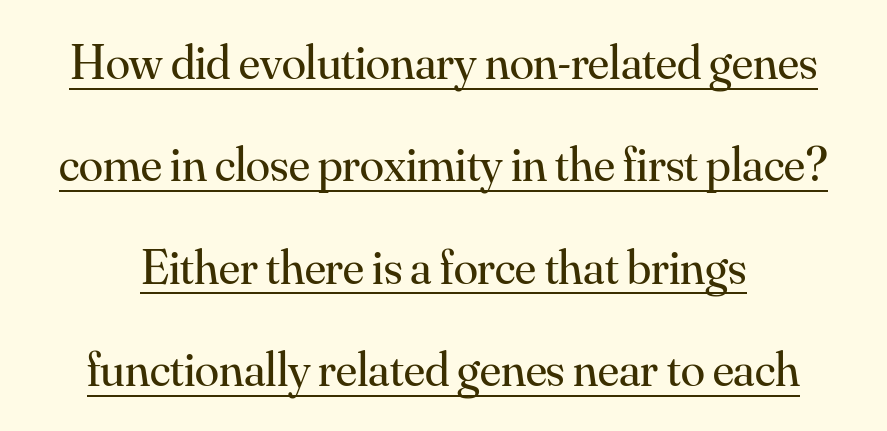
Tracking value appears to be zero — textbook default spacing. A typesetter would call this proportional, since set widths differ per character. You could fit nearly another row in the gap between these rows. Emphasis is given by a line drawn under the lettering. The letters carry serifs — small finishing strokes at the ends of their stems.
